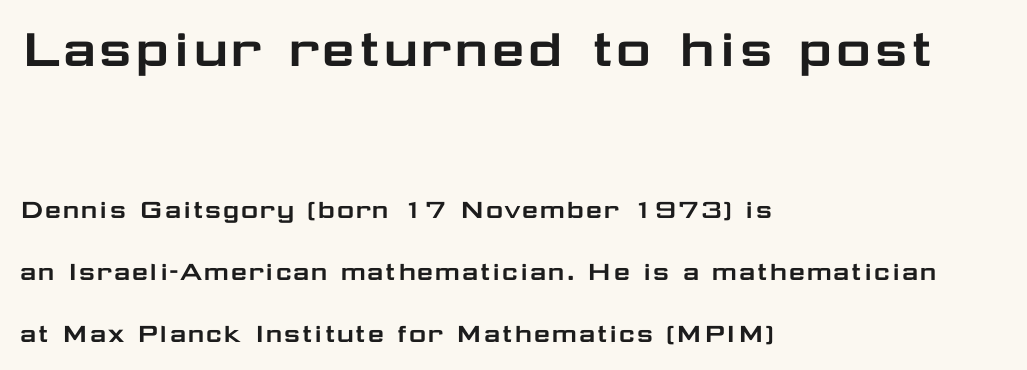
Q: Is the text italic (slanted)? A: No, it is upright.
Q: Is the typeface a serif or a sans-serif typeface? A: Sans-serif.
Q: Is the text underlined? A: No.
Q: How is the paragraph aligned? A: Left-aligned.
Q: Is the spacing between letters normal or unusually wide? A: Normal.
Q: Is the spacing between lines tight, normal or loose? A: Loose.
Q: Which block of text is set in a larger size, the first (top) or the second (bottom)? A: The first (top) one.
Q: Width (condensed, normal, or wide)? A: Wide.
Q: Stroke contrast? A: Low.
Q: x-height? A: Medium.
Q: Monospaced? A: No.
